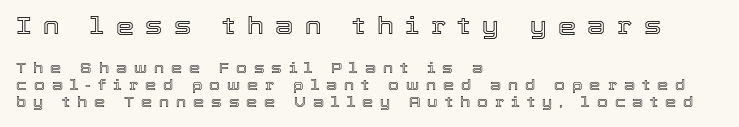
{"italic": "no", "underline": "no", "align": "left", "line_spacing_ratio": 1.21, "letter_spacing": "wide", "letter_spacing_em": 0.5, "larger_block": "first", "size_ratio": 1.64, "glyph_px": 23}
